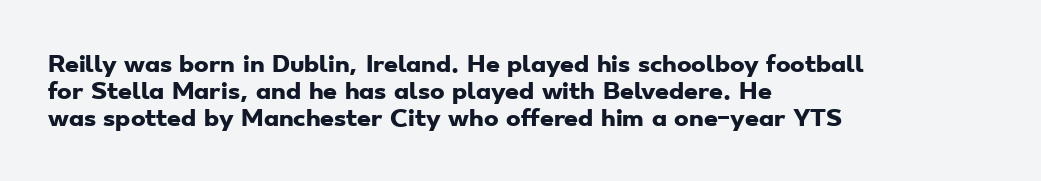
The image shows 22 px bold type; set left-aligned, line spacing 1.23x, normal letter spacing, not underlined.
